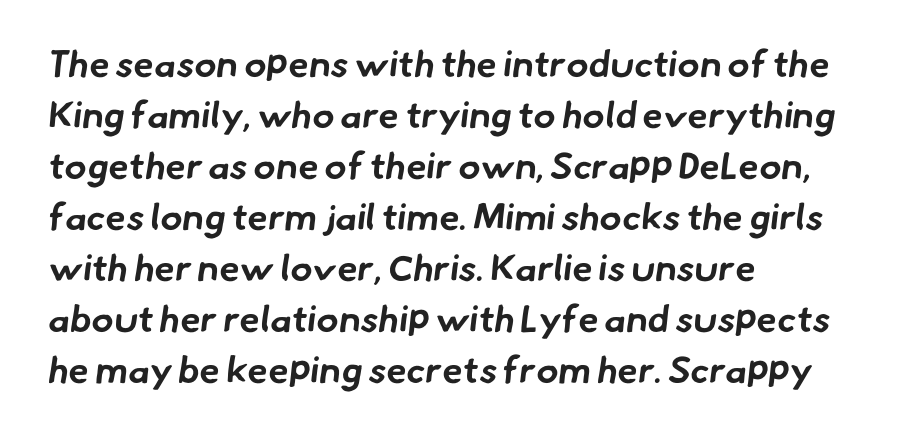
Has an underline been added? It has not. You could not count columns in this text — the font is proportionally spaced. Compared with an ordinary text face, these strokes are far heavier — a full bold. The block of text has a typical density, with ordinary space between rows. This rendering uses left alignment, leaving the right contour irregular. Grotesque or geometric, the face here clearly has no serifs.
